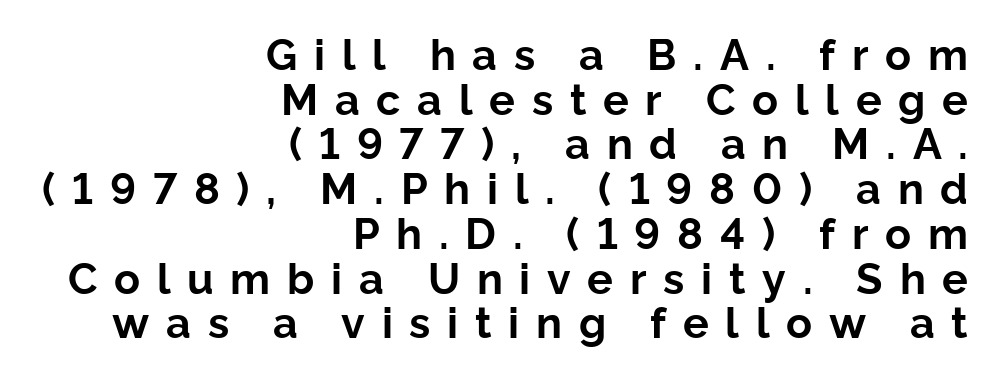
Q: Is the text bold? A: Yes.
Q: Is the text italic (slanted)? A: No, it is upright.
Q: Is the typeface a serif or a sans-serif typeface? A: Sans-serif.
Q: Is the text underlined? A: No.
Q: How is the paragraph aligned? A: Right-aligned.
Q: Is the spacing between letters normal or unusually wide? A: Unusually wide.
Q: Is the spacing between lines tight, normal or loose? A: Tight.
Q: Width (condensed, normal, or wide)? A: Normal.
Q: Stroke contrast? A: Low.
Q: x-height? A: Medium.
Q: Monospaced? A: No.
